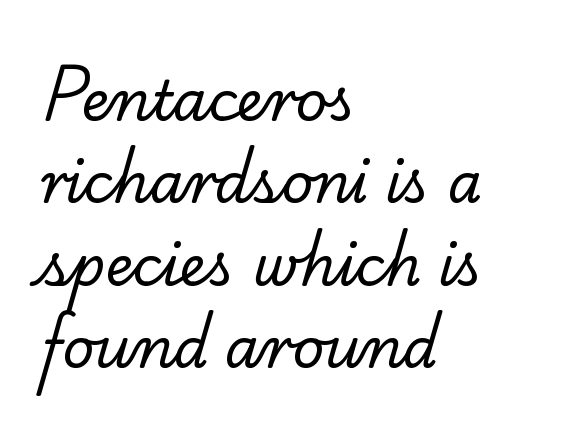
Q: Is the text bold? A: No.
Q: Is the text underlined? A: No.
Q: How is the paragraph aligned? A: Left-aligned.
Q: Is the spacing between letters normal or unusually wide? A: Normal.
Q: Is the spacing between lines tight, normal or loose? A: Normal.
Q: Width (condensed, normal, or wide)? A: Normal.
Q: Stroke contrast? A: Low.
Q: x-height? A: Small.
Q: Monospaced? A: No.
